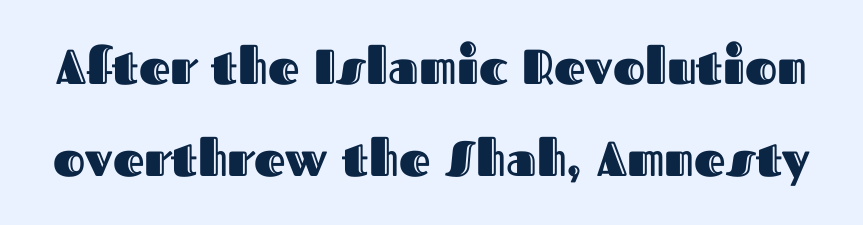
Q: Is the text italic (slanted)? A: No, it is upright.
Q: Is the text underlined? A: No.
Q: Is the spacing between letters normal or unusually wide? A: Normal.
Q: Width (condensed, normal, or wide)? A: Normal.
Q: x-height? A: Medium.
Q: Monospaced? A: No.
